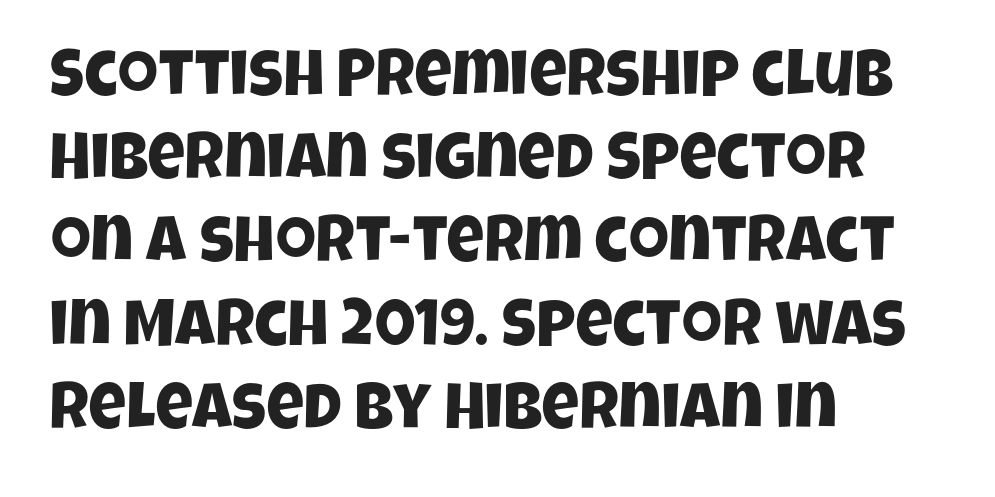
Q: Is the typeface a serif or a sans-serif typeface? A: Sans-serif.
Q: Is the text underlined? A: No.
Q: How is the paragraph aligned? A: Left-aligned.
Q: Is the spacing between letters normal or unusually wide? A: Normal.
Q: Is the spacing between lines tight, normal or loose? A: Normal.
Q: Width (condensed, normal, or wide)? A: Condensed.
Q: Stroke contrast? A: Low.
Q: x-height? A: Large.
Q: Monospaced? A: No.
